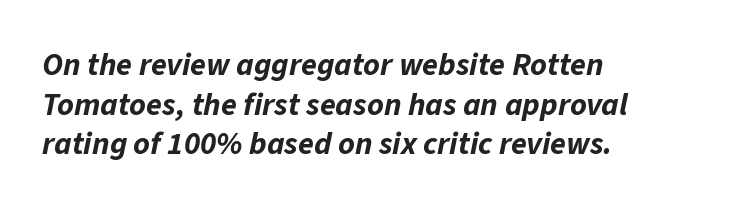
Q: Is the text bold? A: Yes.
Q: Is the text italic (slanted)? A: Yes, it leans right by about 11 degrees.
Q: Is the text underlined? A: No.
Q: How is the paragraph aligned? A: Left-aligned.
Q: Is the spacing between letters normal or unusually wide? A: Normal.
Q: Width (condensed, normal, or wide)? A: Normal.
Q: Stroke contrast? A: Low.
Q: x-height? A: Medium.
Q: Monospaced? A: No.
